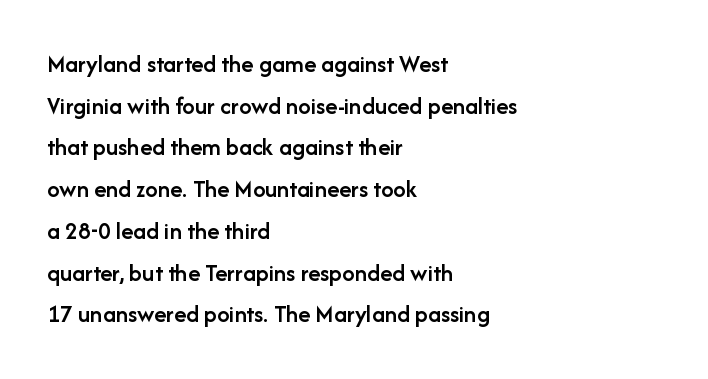
The lines sit at an ordinary, default distance from one another. The foot of each line stays bare and open. The axis of the letterforms is exactly vertical. Glyph-to-glyph distance matches everyday printed text.
